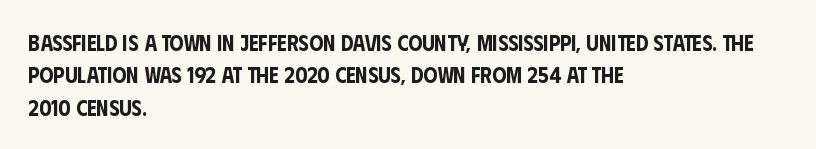
The image shows 22 px text type, upright; set left-aligned, normal line spacing (1.47x), normal letter spacing, not underlined.
